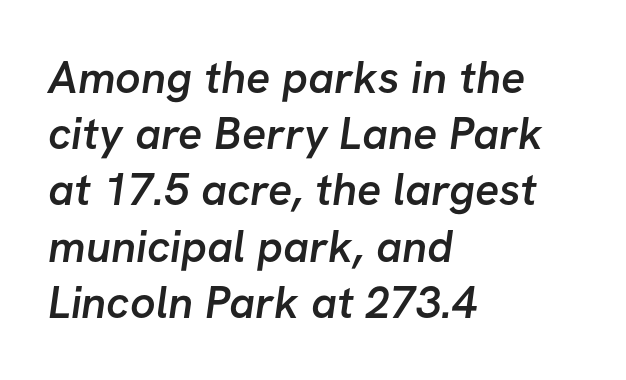
Q: Is the text bold? A: Semi-bold.
Q: Is the typeface a serif or a sans-serif typeface? A: Sans-serif.
Q: Is the text underlined? A: No.
Q: How is the paragraph aligned? A: Left-aligned.
Q: Is the spacing between letters normal or unusually wide? A: Normal.
Q: Is the spacing between lines tight, normal or loose? A: Normal.
Q: Width (condensed, normal, or wide)? A: Normal.
Q: Stroke contrast? A: Low.
Q: x-height? A: Medium.
Q: Monospaced? A: No.
